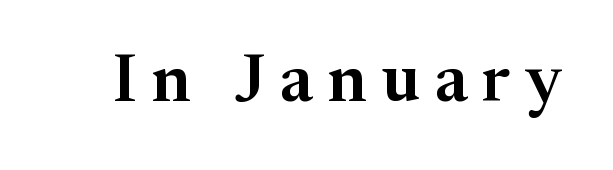
Q: Is the text italic (slanted)? A: No, it is upright.
Q: Is the typeface a serif or a sans-serif typeface? A: Serif.
Q: Is the text underlined? A: No.
Q: Is the spacing between letters normal or unusually wide? A: Unusually wide.
Q: Width (condensed, normal, or wide)? A: Normal.
Q: Stroke contrast? A: Medium.
Q: x-height? A: Medium.
Q: Monospaced? A: No.
